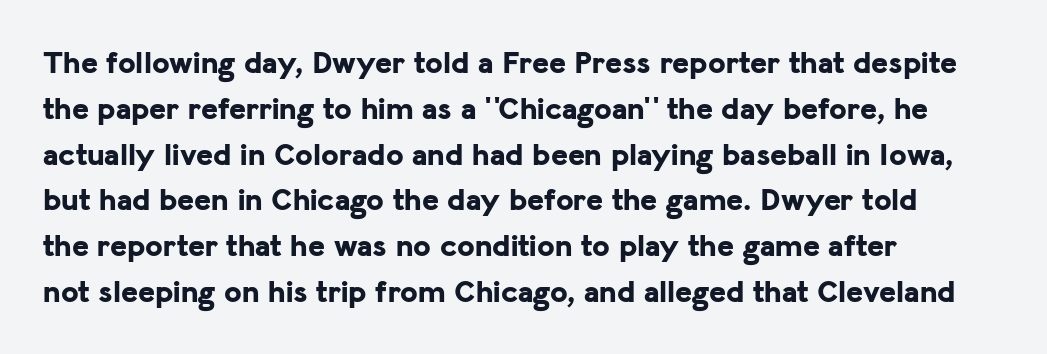
{"serif": "no", "italic": "no", "bold": "yes", "weight": "bold", "width": "normal", "stroke_contrast": "low", "x_height": "medium", "monospaced": "no", "underline": "no", "align": "left", "line_spacing": "normal", "line_spacing_ratio": 1.43, "letter_spacing": "normal", "letter_spacing_em": 0.0, "glyph_px": 32}
